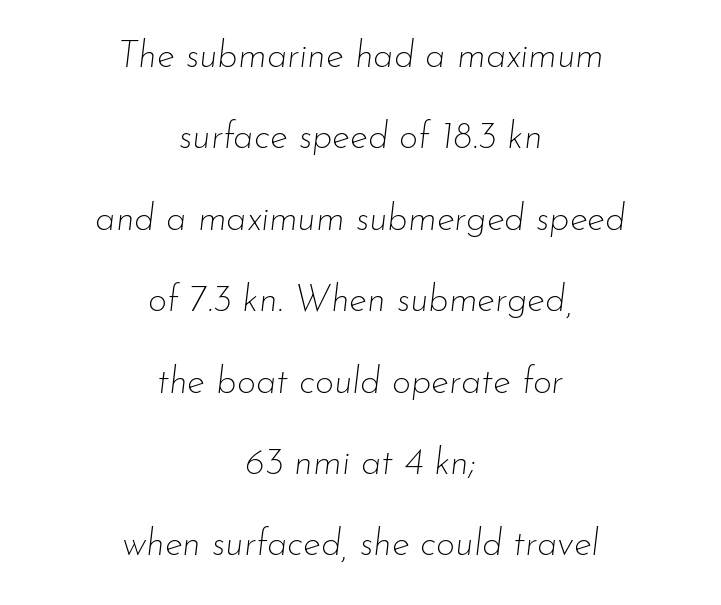
{"italic": "yes", "lean": "right", "slant_degrees": 7, "bold": "no", "weight": "thin", "width": "normal", "stroke_contrast": "low", "x_height": "small", "monospaced": "no", "underline": "no", "align": "center", "line_spacing": "loose", "line_spacing_ratio": 2.2, "letter_spacing": "normal", "letter_spacing_em": 0.0, "glyph_px": 37}
